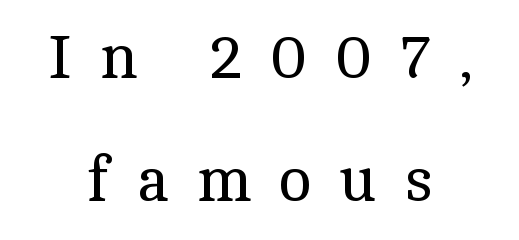
Q: Is the text bold? A: No.
Q: Is the text italic (slanted)? A: No, it is upright.
Q: Is the typeface a serif or a sans-serif typeface? A: Serif.
Q: Is the text underlined? A: No.
Q: How is the paragraph aligned? A: Centered.
Q: Is the spacing between letters normal or unusually wide? A: Unusually wide.
Q: Is the spacing between lines tight, normal or loose? A: Loose.
Q: Width (condensed, normal, or wide)? A: Normal.
Q: x-height? A: Medium.
Q: Monospaced? A: No.
